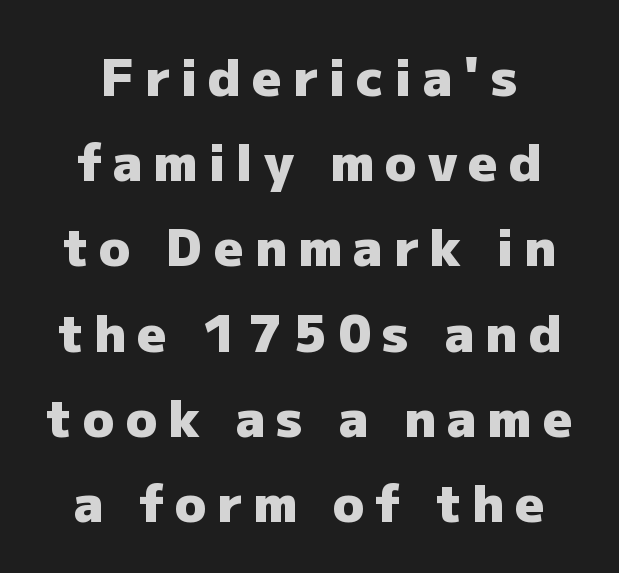
{"serif": "no", "italic": "no", "bold": "yes", "weight": "heavy", "width": "normal", "stroke_contrast": "low", "x_height": "medium", "monospaced": "no", "underline": "no", "align": "center", "line_spacing": "normal", "line_spacing_ratio": 1.67, "letter_spacing": "wide", "letter_spacing_em": 0.22, "glyph_px": 51}
